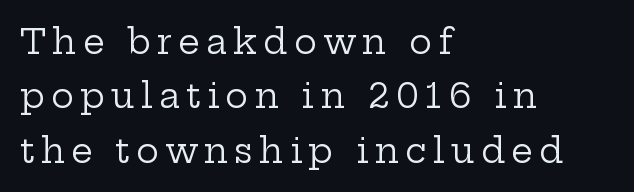
The image shows 34 px regular-weight, wide serif type, upright; set left-aligned, normal line spacing (1.6x), not underlined; low stroke contrast and a medium x-height.
